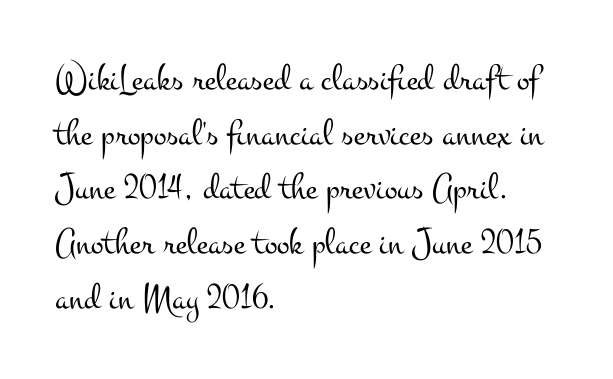
{"bold": "no", "weight": "light", "width": "wide", "stroke_contrast": "medium", "x_height": "small", "monospaced": "no", "underline": "no", "align": "left", "line_spacing": "normal", "line_spacing_ratio": 1.44, "letter_spacing": "normal", "letter_spacing_em": 0.0, "glyph_px": 38}
